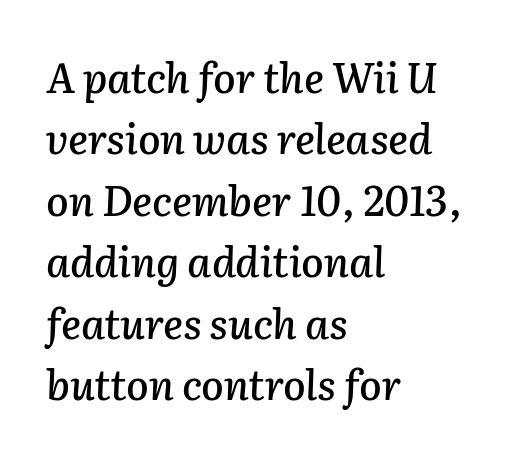
The image shows 41 px text type, italic (leaning right); set left-aligned, normal line spacing (1.5x), normal letter spacing, not underlined; low stroke contrast and a medium x-height.
